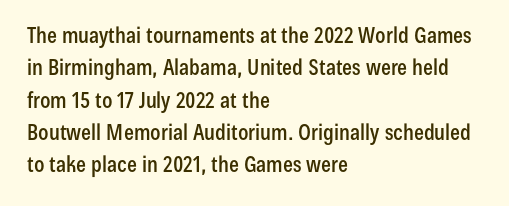
Bare-footed words on every line. The space between consecutive lines is moderate. Caption: standard tracking, unaltered. The lettering holds an erect, upright posture throughout. The text block is weighted toward the left margin, trailing off unevenly rightward.
